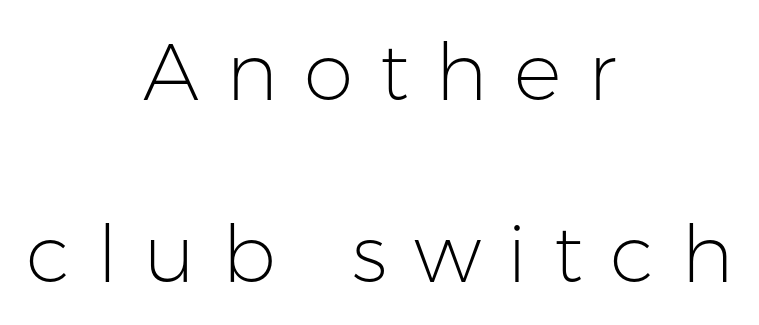
Q: Is the text bold? A: No.
Q: Is the text italic (slanted)? A: No, it is upright.
Q: Is the typeface a serif or a sans-serif typeface? A: Sans-serif.
Q: Is the text underlined? A: No.
Q: How is the paragraph aligned? A: Centered.
Q: Is the spacing between letters normal or unusually wide? A: Unusually wide.
Q: Is the spacing between lines tight, normal or loose? A: Loose.
Q: Width (condensed, normal, or wide)? A: Normal.
Q: Stroke contrast? A: Low.
Q: x-height? A: Medium.
Q: Monospaced? A: No.
